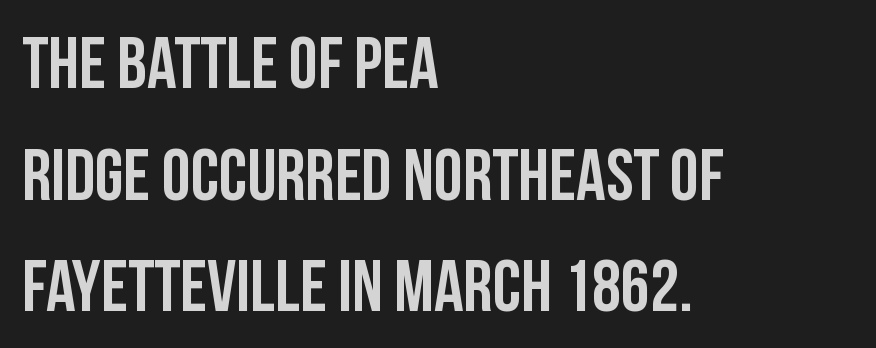
Tracking here is standard; glyphs follow each other at the usual distance. These lines are composed in type without serifs. Spacing verdict: proportional, widths tailored to each character. Posture: vertical.
